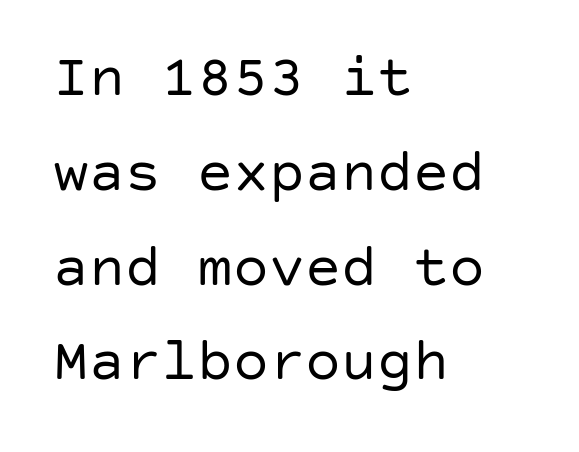
Compared with typical body copy, the letter spacing here is the same. The type family on display is of the sans-serif kind. Clear beneath every line of the passage. Posture: upright roman. Compared with typical paragraphs, the rows here are spaced about the same.
